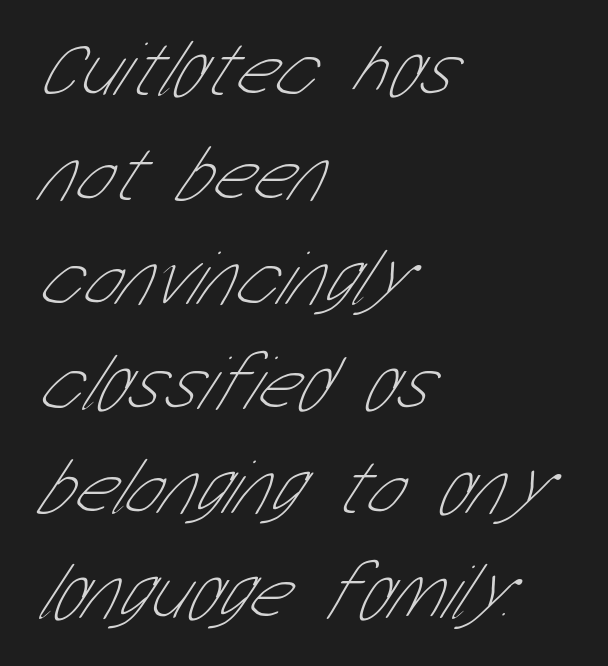
Q: Is the text bold? A: No.
Q: Is the typeface a serif or a sans-serif typeface? A: Sans-serif.
Q: Is the text underlined? A: No.
Q: How is the paragraph aligned? A: Left-aligned.
Q: Is the spacing between letters normal or unusually wide? A: Normal.
Q: Is the spacing between lines tight, normal or loose? A: Normal.
Q: Width (condensed, normal, or wide)? A: Condensed.
Q: Stroke contrast? A: Low.
Q: x-height? A: Medium.
Q: Monospaced? A: No.
